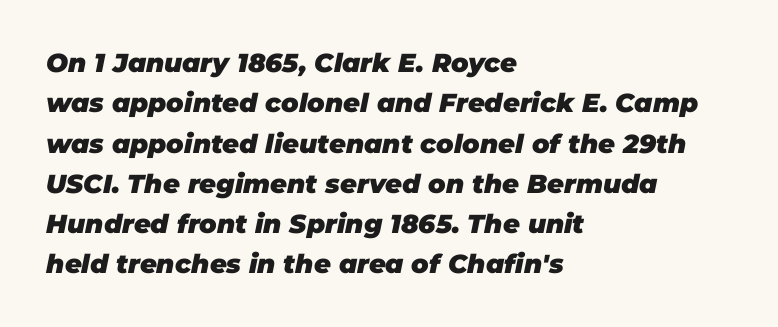
{"italic": "yes", "lean": "right", "slant_degrees": 11, "bold": "yes", "underline": "no", "align": "left", "line_spacing": "normal", "line_spacing_ratio": 1.55, "letter_spacing": "normal", "letter_spacing_em": 0.0, "glyph_px": 26}
